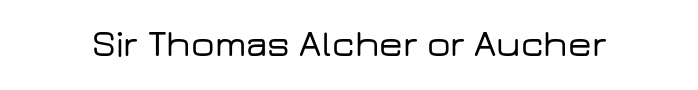
The image shows 37 px wide sans-serif type, upright; set normal letter spacing, not underlined; low stroke contrast and a medium x-height.
